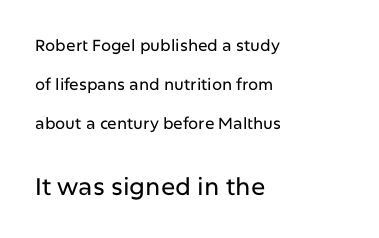
{"italic": "no", "underline": "no", "align": "left", "line_spacing": "loose", "line_spacing_ratio": 2.44, "letter_spacing": "normal", "letter_spacing_em": 0.0, "larger_block": "second", "size_ratio": 1.5, "glyph_px": 24}
